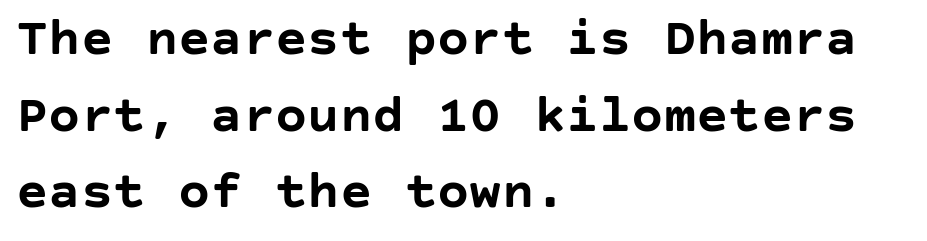
Type style note: lacks serifs. A student would call this left alignment; a typographer would say flush left, rag right. The foot of each line stays bare and open. Typographic density is high because the face is bold. If you measured baseline to baseline, you'd find a middling distance. Ascenders rise straight up at ninety degrees.
